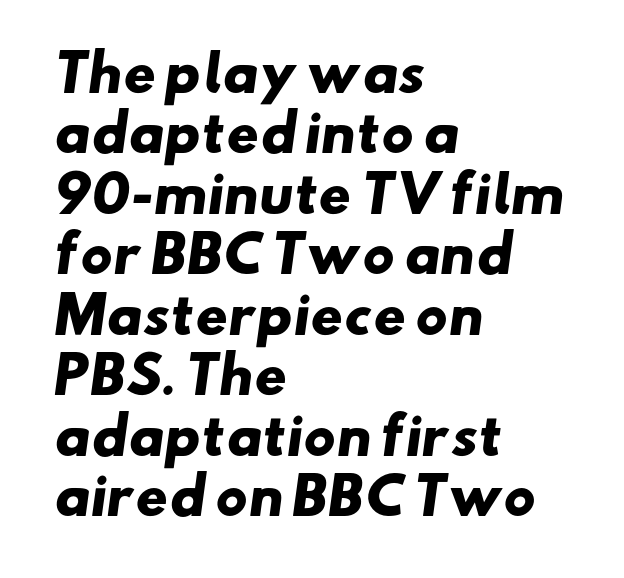
Q: Is the text bold? A: Yes.
Q: Is the typeface a serif or a sans-serif typeface? A: Sans-serif.
Q: Is the text underlined? A: No.
Q: How is the paragraph aligned? A: Left-aligned.
Q: Is the spacing between letters normal or unusually wide? A: Normal.
Q: Width (condensed, normal, or wide)? A: Wide.
Q: Stroke contrast? A: Low.
Q: x-height? A: Small.
Q: Monospaced? A: No.
